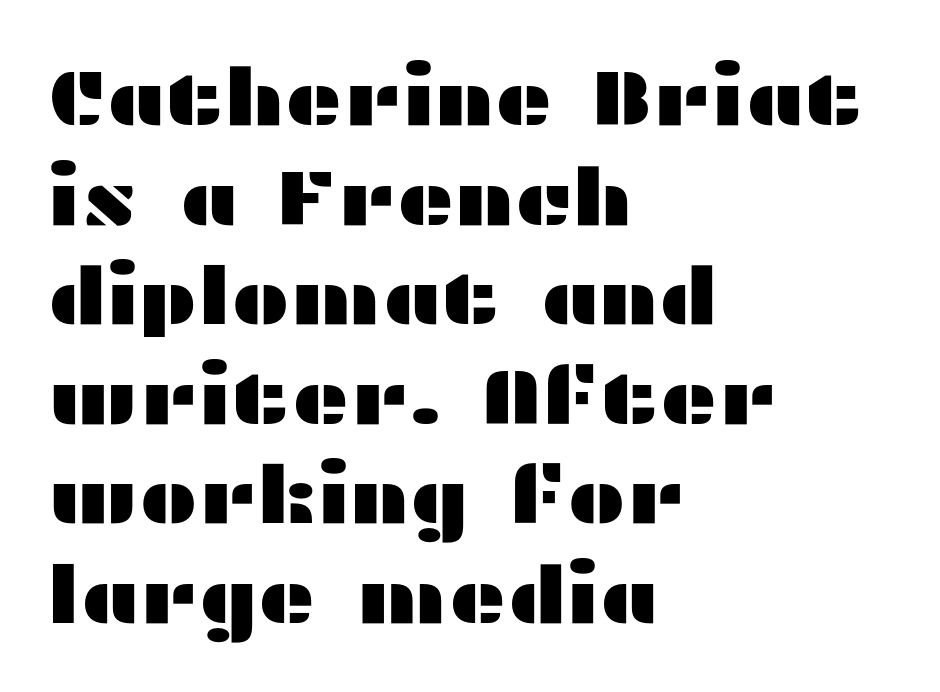
The image shows 79 px wide sans-serif type, upright; set left-aligned, normal line spacing (1.26x), normal letter spacing, not underlined; medium stroke contrast and a medium x-height.
